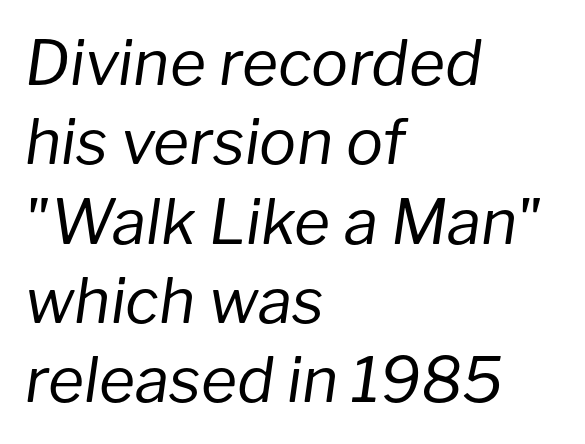
Q: Is the text bold? A: No.
Q: Is the text italic (slanted)? A: Yes, it leans right by about 8 degrees.
Q: Is the text underlined? A: No.
Q: How is the paragraph aligned? A: Left-aligned.
Q: Is the spacing between letters normal or unusually wide? A: Normal.
Q: Is the spacing between lines tight, normal or loose? A: Normal.
Q: Width (condensed, normal, or wide)? A: Normal.
Q: Stroke contrast? A: Low.
Q: x-height? A: Medium.
Q: Monospaced? A: No.
